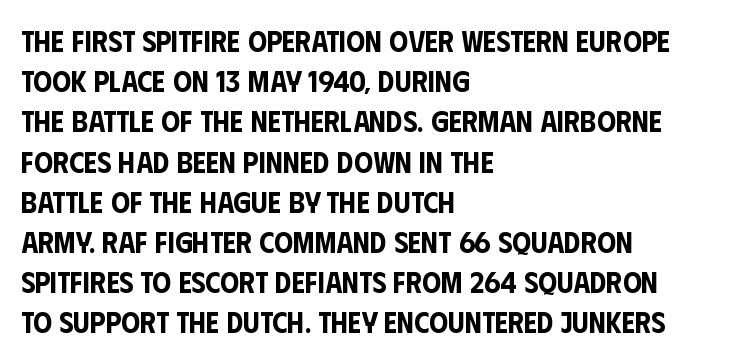
Q: Is the text italic (slanted)? A: No, it is upright.
Q: Is the typeface a serif or a sans-serif typeface? A: Sans-serif.
Q: Is the text underlined? A: No.
Q: How is the paragraph aligned? A: Left-aligned.
Q: Is the spacing between letters normal or unusually wide? A: Normal.
Q: Is the spacing between lines tight, normal or loose? A: Normal.
Q: Width (condensed, normal, or wide)? A: Condensed.
Q: Stroke contrast? A: Low.
Q: x-height? A: Large.
Q: Monospaced? A: No.
